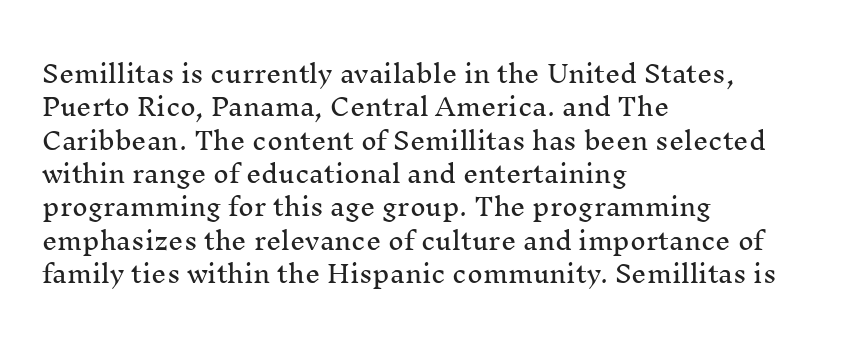
The image shows 24 px text type, upright; set left-aligned, normal line spacing (1.39x), normal letter spacing, not underlined.
